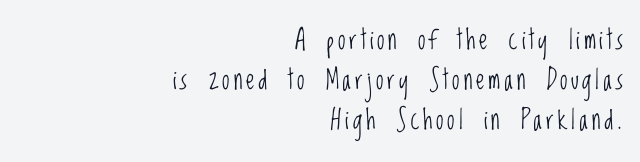
Nobody drew a line under any word here. Designer's note — italics off, roman on. Horizontal alignment here is rightward, an uncommon choice for prose. Heft: none added — not bold. This block has exactly the height ordinary leading produces.
